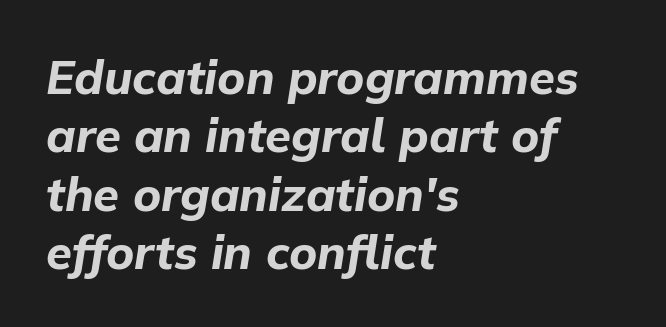
Q: Is the text bold? A: Yes.
Q: Is the text italic (slanted)? A: Yes, it leans right by about 9 degrees.
Q: Is the text underlined? A: No.
Q: How is the paragraph aligned? A: Left-aligned.
Q: Is the spacing between letters normal or unusually wide? A: Normal.
Q: Width (condensed, normal, or wide)? A: Normal.
Q: Stroke contrast? A: Low.
Q: x-height? A: Medium.
Q: Monospaced? A: No.
